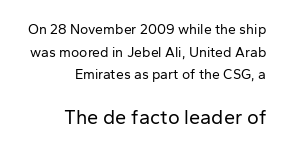
Right-aligned paragraph, ragged on the left. Students, observe: this is what conventionally led text looks like. You could call the tracking neutral — neither tight nor loose. The font is comparable to plain body text, perhaps lighter. The letters in the lower block stand taller than those in the block above.
